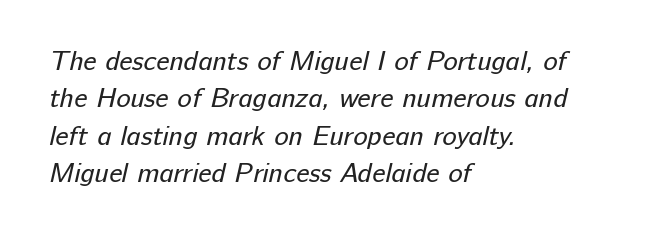
The image shows 27 px text type; set left-aligned, normal line spacing (1.38x), normal letter spacing, not underlined.
